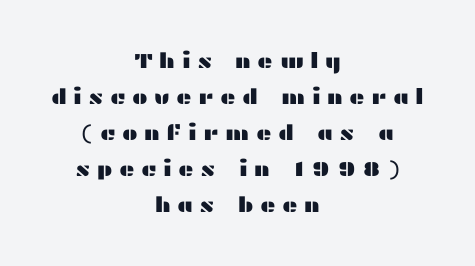
The image shows 21 px text type, upright; set centered, line spacing 1.72x, unusually wide letter spacing (+0.3 em), not underlined.
